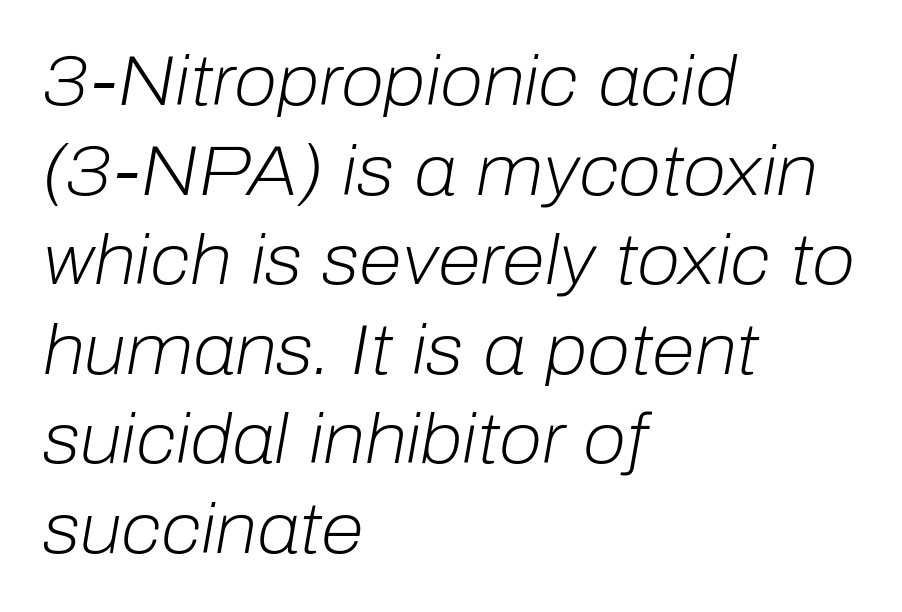
The image shows 70 px light type, italic (leaning right); set left-aligned, normal line spacing (1.28x), normal letter spacing, not underlined; low stroke contrast and a medium x-height.
